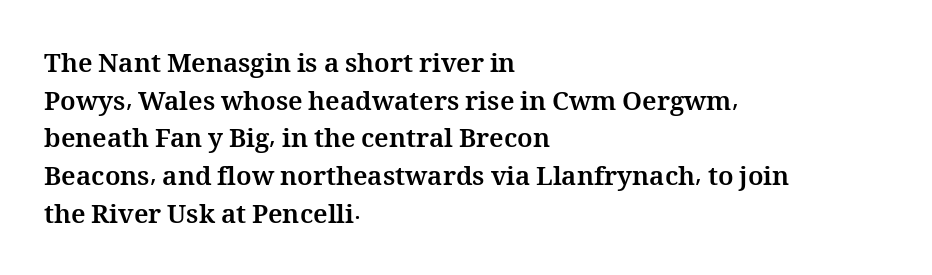
The image shows 26 px bold type, upright; set left-aligned, normal line spacing (1.45x), normal letter spacing, not underlined.
